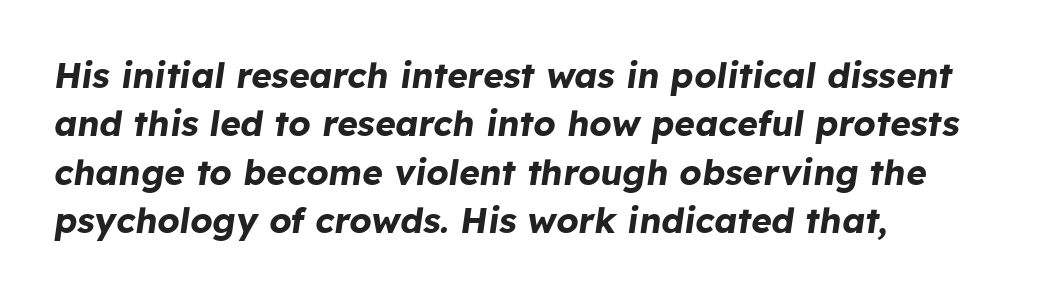
Each glyph is drawn with heavy, bold strokes. The designer left line spacing at the default. In terms of letterspacing, this is plain default setting. Character widths vary here, with narrow letters taking less room than wide ones. The glyphs are unaccompanied by any horizontal stroke below them. Emphasis-style slanted type is in use.
